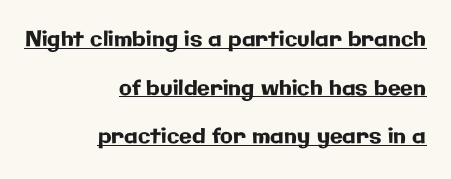
{"italic": "no", "underline": "yes", "align": "right", "line_spacing": "loose", "line_spacing_ratio": 2.31, "letter_spacing": "normal", "letter_spacing_em": 0.0, "glyph_px": 21}
